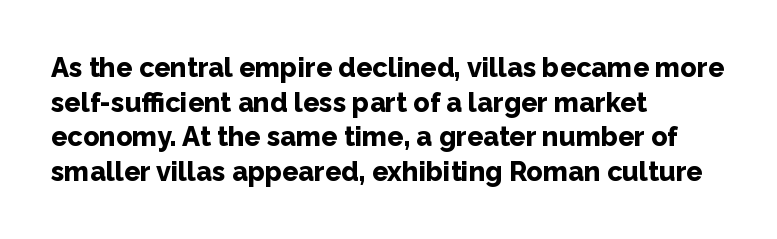
Q: Is the text bold? A: Yes.
Q: Is the text italic (slanted)? A: No, it is upright.
Q: Is the text underlined? A: No.
Q: How is the paragraph aligned? A: Left-aligned.
Q: Is the spacing between letters normal or unusually wide? A: Normal.
Q: Is the spacing between lines tight, normal or loose? A: Normal.
